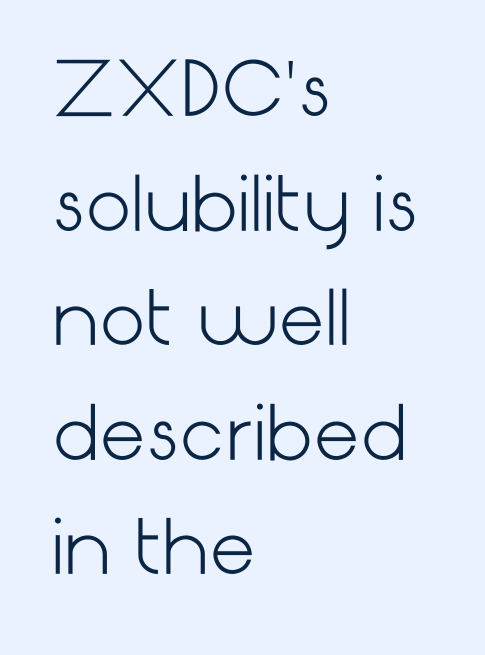
{"serif": "no", "italic": "no", "bold": "no", "weight": "light", "width": "normal", "stroke_contrast": "low", "x_height": "medium", "underline": "no", "align": "left", "line_spacing": "normal", "line_spacing_ratio": 1.57, "letter_spacing": "normal", "letter_spacing_em": 0.0, "glyph_px": 73}
